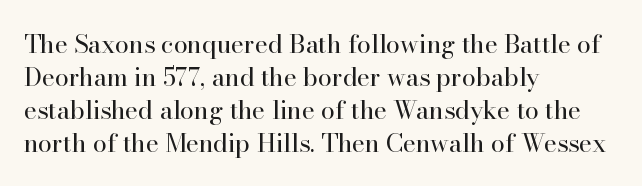
The image shows 25 px text type, upright; set left-aligned, normal line spacing (1.32x), normal letter spacing, not underlined.
